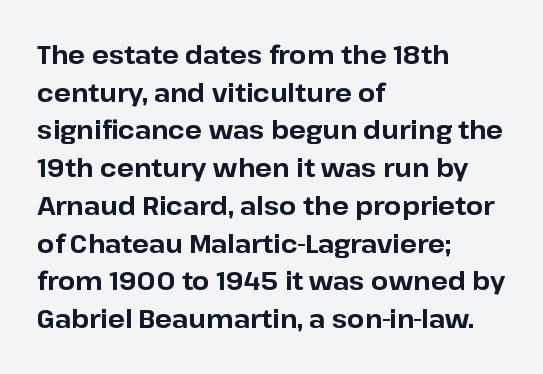
Q: Is the text bold? A: Yes.
Q: Is the text italic (slanted)? A: No, it is upright.
Q: Is the text underlined? A: No.
Q: How is the paragraph aligned? A: Left-aligned.
Q: Is the spacing between letters normal or unusually wide? A: Normal.
Q: Is the spacing between lines tight, normal or loose? A: Normal.
